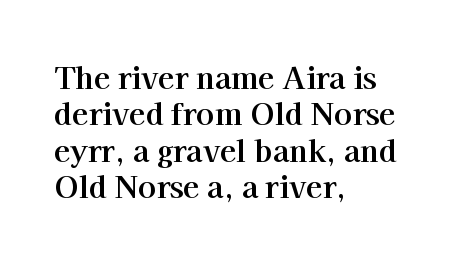
Is the letter spacing exaggerated? No — it looks like the ordinary default. Check the space under the baseline: it is left empty. Visually the block forms a straight wall on the left and a jagged coastline on the right. Character widths vary here, with narrow letters taking less room than wide ones.
